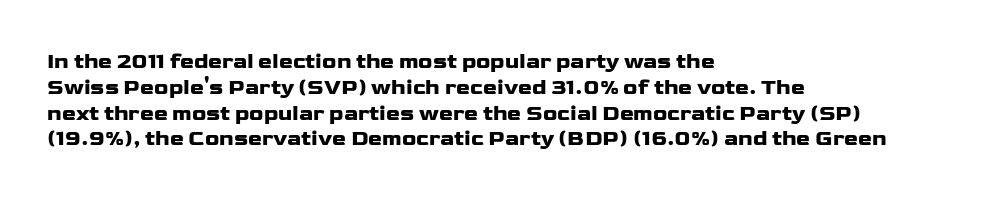
{"italic": "no", "underline": "no", "align": "left", "line_spacing_ratio": 1.23, "letter_spacing": "normal", "letter_spacing_em": 0.0, "glyph_px": 21}
